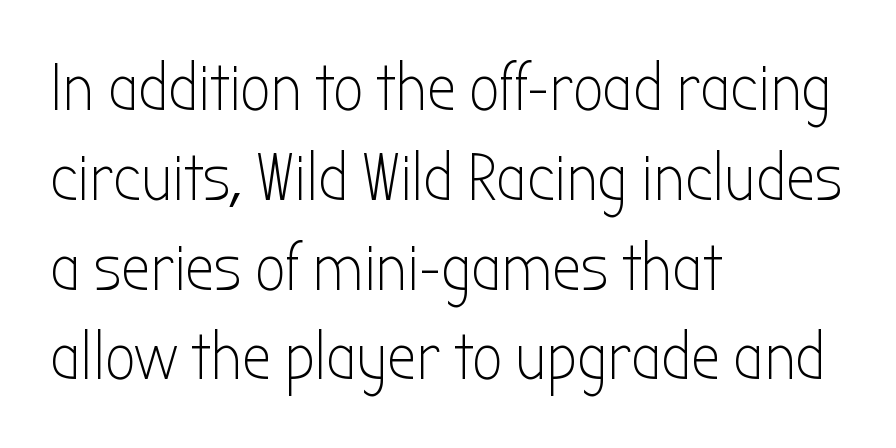
Q: Is the text bold? A: No.
Q: Is the text italic (slanted)? A: No, it is upright.
Q: Is the typeface a serif or a sans-serif typeface? A: Sans-serif.
Q: Is the text underlined? A: No.
Q: How is the paragraph aligned? A: Left-aligned.
Q: Is the spacing between letters normal or unusually wide? A: Normal.
Q: Is the spacing between lines tight, normal or loose? A: Normal.
Q: Width (condensed, normal, or wide)? A: Condensed.
Q: Stroke contrast? A: Low.
Q: x-height? A: Medium.
Q: Monospaced? A: No.
